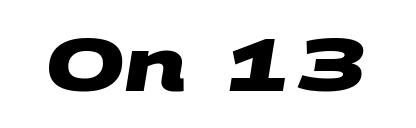
{"serif": "no", "bold": "yes", "weight": "heavy", "width": "wide", "stroke_contrast": "medium", "x_height": "large", "monospaced": "no", "underline": "no", "letter_spacing": "normal", "letter_spacing_em": 0.0, "glyph_px": 73}
